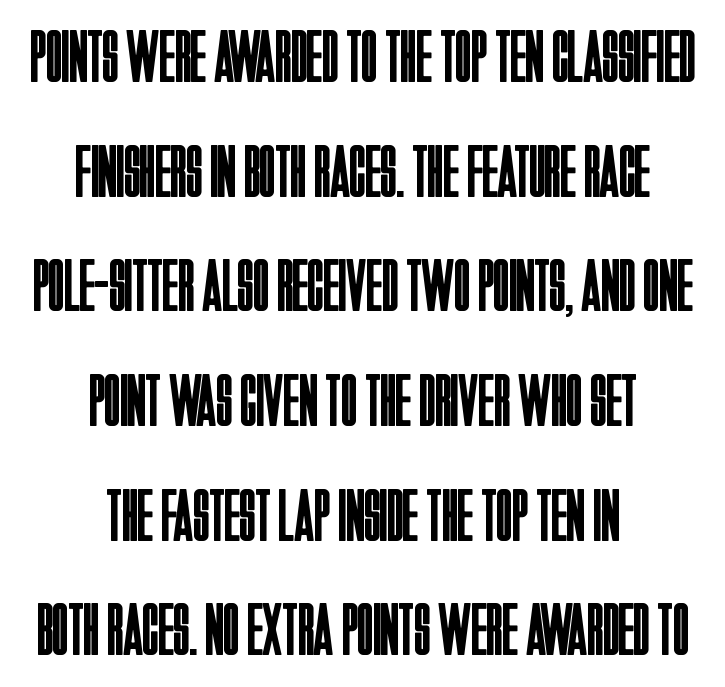
{"serif": "no", "italic": "no", "bold": "no", "weight": "regular", "width": "condensed", "stroke_contrast": "low", "x_height": "large", "monospaced": "no", "underline": "no", "align": "center", "line_spacing": "normal", "line_spacing_ratio": 1.55, "letter_spacing": "normal", "letter_spacing_em": 0.0, "glyph_px": 74}
